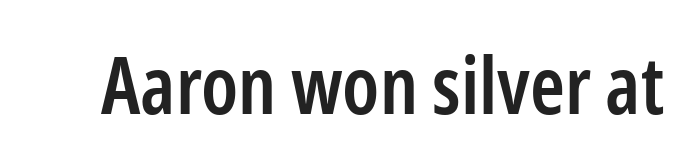
The image shows 79 px semibold, condensed sans-serif type, upright; set normal letter spacing, not underlined; low stroke contrast and a medium x-height.
